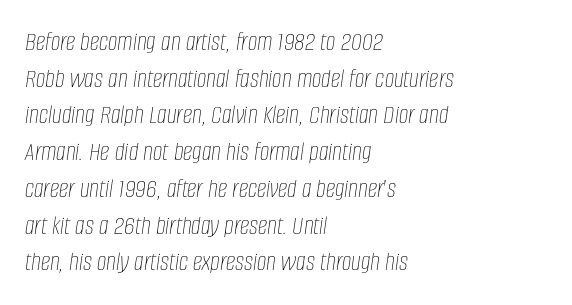
{"italic": "yes", "lean": "right", "slant_degrees": 8, "bold": "no", "underline": "no", "align": "left", "line_spacing": "normal", "line_spacing_ratio": 1.36, "letter_spacing": "normal", "letter_spacing_em": 0.0, "glyph_px": 27}
